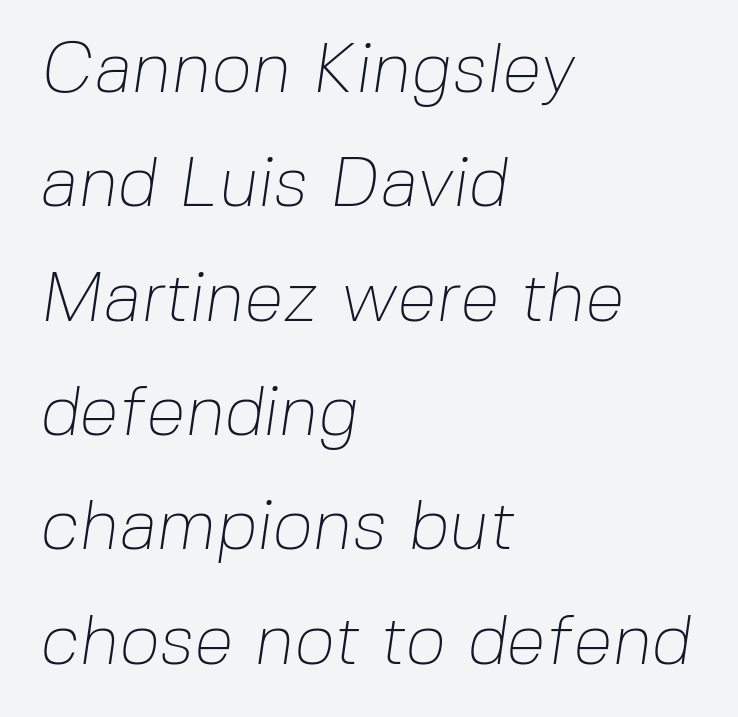
Spacing verdict: proportional, widths tailored to each character. The font is comparable to plain body text, perhaps lighter. Is the letter spacing exaggerated? No — it looks like the ordinary default. The gap between lines stays unmarked. Line beginnings align vertically; line endings do not. Note: no serifs on the glyphs.
